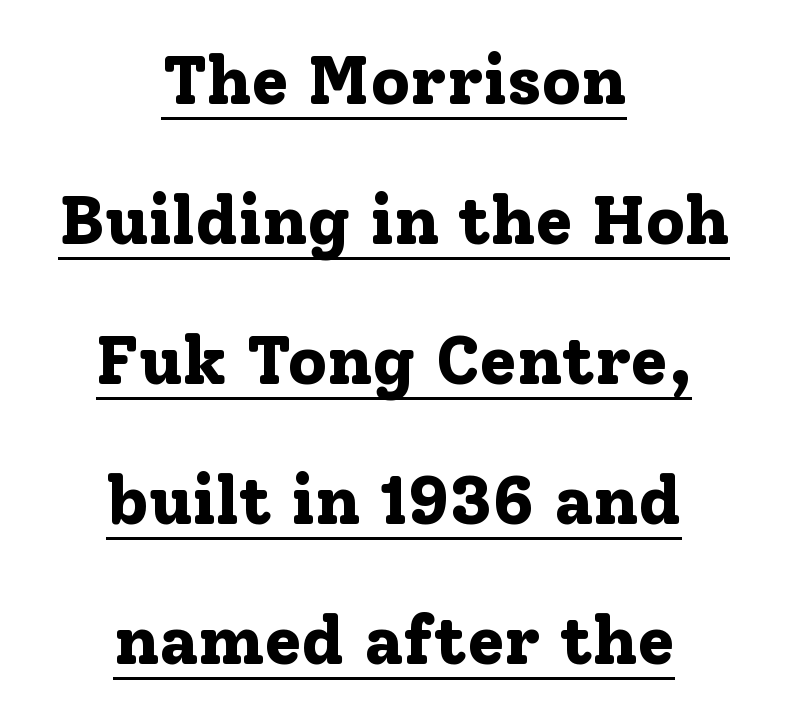
The image shows 68 px bold serif type, upright; set centered, loose line spacing (2.06x), normal letter spacing, underlined; low stroke contrast and a medium x-height.
